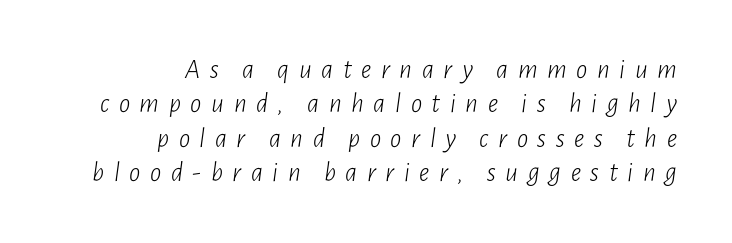
This is oblique type, the kind used for emphasis or titles. Counters stay open thanks to moderate or lighter strokes. Short note: letters widely spaced. Nobody drew a line under any word here.
